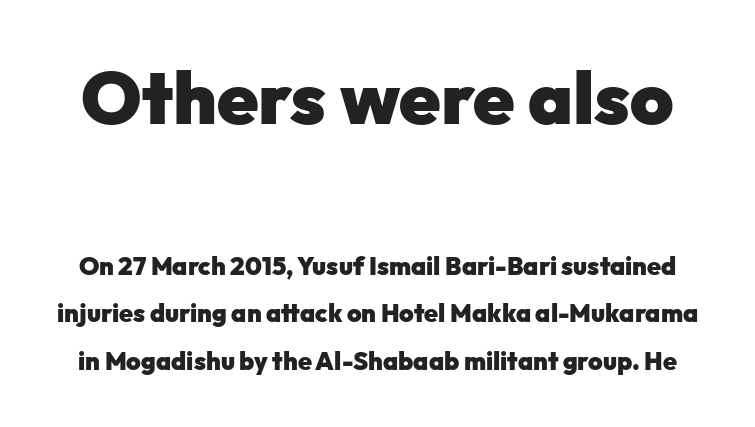
Q: Is the text bold? A: Yes.
Q: Is the text italic (slanted)? A: No, it is upright.
Q: Is the typeface a serif or a sans-serif typeface? A: Sans-serif.
Q: Is the text underlined? A: No.
Q: Is the spacing between letters normal or unusually wide? A: Normal.
Q: Is the spacing between lines tight, normal or loose? A: Loose.
Q: Which block of text is set in a larger size, the first (top) or the second (bottom)? A: The first (top) one.
Q: Width (condensed, normal, or wide)? A: Normal.
Q: Stroke contrast? A: Low.
Q: x-height? A: Medium.
Q: Monospaced? A: No.
